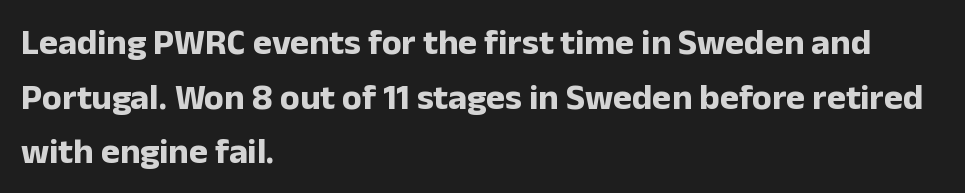
A student would call this left alignment; a typographer would say flush left, rag right. This sample has the flowing, uneven cadence of proportional lettering. The leading is moderate, giving the passage an even texture. The passage shown has conventional tracking throughout. Rendered with straight, roman letterforms.
